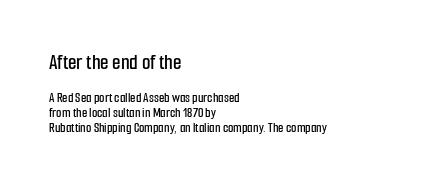
{"italic": "no", "underline": "no", "align": "left", "line_spacing": "tight", "line_spacing_ratio": 1.04, "letter_spacing": "normal", "letter_spacing_em": 0.0, "larger_block": "first", "size_ratio": 1.57, "glyph_px": 22}
